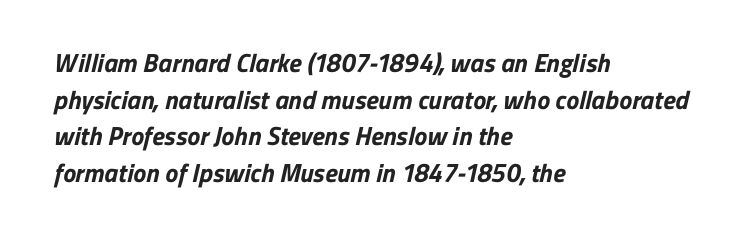
Q: Is the text bold? A: Yes.
Q: Is the text underlined? A: No.
Q: How is the paragraph aligned? A: Left-aligned.
Q: Is the spacing between letters normal or unusually wide? A: Normal.
Q: Is the spacing between lines tight, normal or loose? A: Normal.
